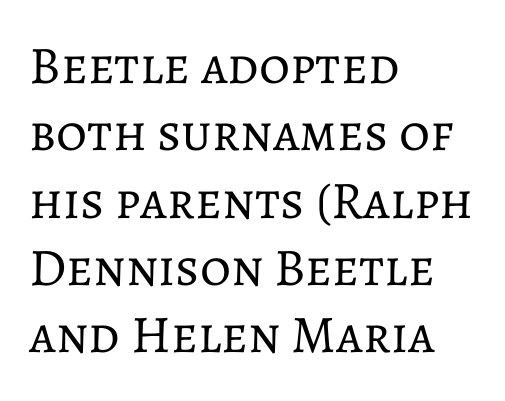
Ascenders rise straight up at ninety degrees. What's the leading like? Ordinary, nothing unusual. A classic flush-left, rag-right setting is used for this passage. Bold? No — there's no thickening of the strokes.
